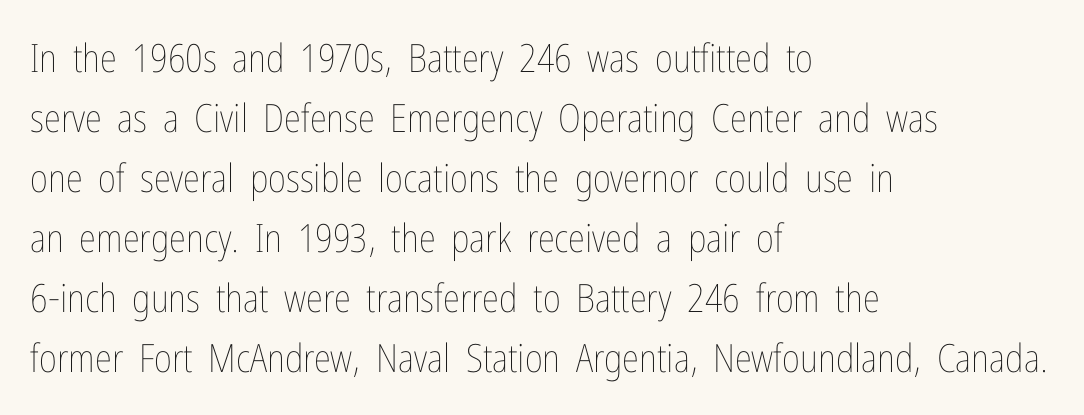
Q: Is the text bold? A: No.
Q: Is the text italic (slanted)? A: No, it is upright.
Q: Is the text underlined? A: No.
Q: How is the paragraph aligned? A: Left-aligned.
Q: Is the spacing between letters normal or unusually wide? A: Normal.
Q: Is the spacing between lines tight, normal or loose? A: Normal.
Q: Width (condensed, normal, or wide)? A: Condensed.
Q: Stroke contrast? A: Low.
Q: x-height? A: Medium.
Q: Monospaced? A: No.
